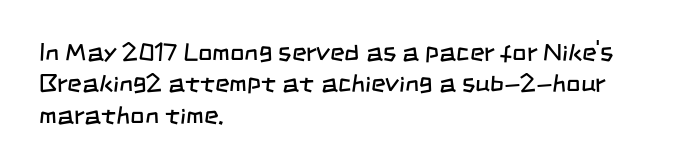
Q: Is the text bold? A: No.
Q: Is the text underlined? A: No.
Q: How is the paragraph aligned? A: Left-aligned.
Q: Is the spacing between letters normal or unusually wide? A: Normal.
Q: Is the spacing between lines tight, normal or loose? A: Normal.
